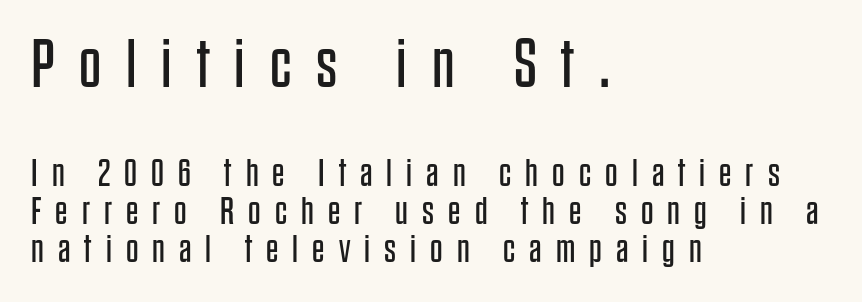
Q: Is the text bold? A: No.
Q: Is the text italic (slanted)? A: No, it is upright.
Q: Is the typeface a serif or a sans-serif typeface? A: Sans-serif.
Q: Is the text underlined? A: No.
Q: How is the paragraph aligned? A: Left-aligned.
Q: Is the spacing between letters normal or unusually wide? A: Unusually wide.
Q: Is the spacing between lines tight, normal or loose? A: Tight.
Q: Which block of text is set in a larger size, the first (top) or the second (bottom)? A: The first (top) one.
Q: Width (condensed, normal, or wide)? A: Condensed.
Q: Stroke contrast? A: Low.
Q: x-height? A: Large.
Q: Monospaced? A: No.
